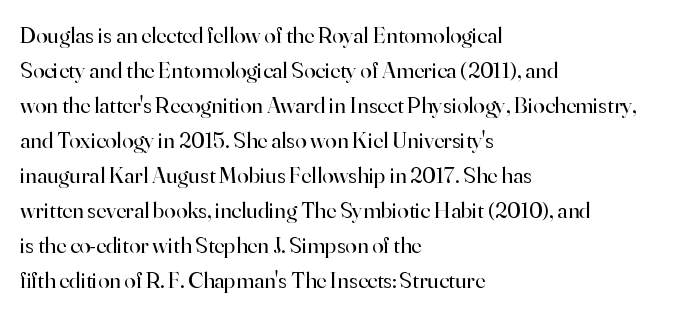
Q: Is the text bold? A: No.
Q: Is the text italic (slanted)? A: No, it is upright.
Q: Is the text underlined? A: No.
Q: How is the paragraph aligned? A: Left-aligned.
Q: Is the spacing between letters normal or unusually wide? A: Normal.
Q: Is the spacing between lines tight, normal or loose? A: Normal.
